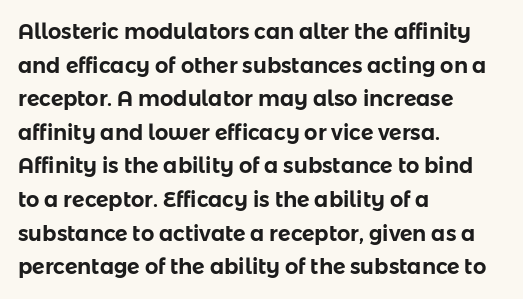
The image shows 21 px text type, upright; set left-aligned, normal line spacing (1.6x), normal letter spacing, not underlined.
